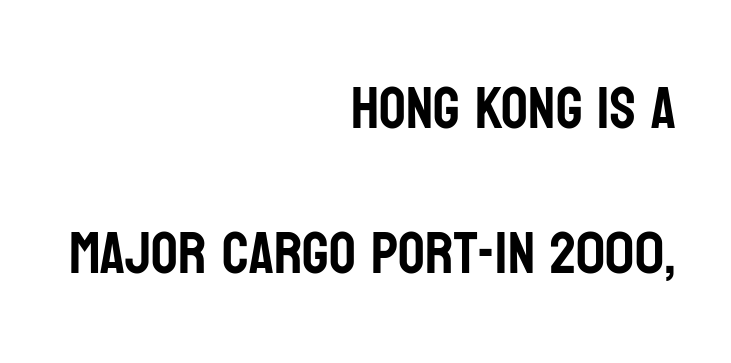
Spacing verdict: proportional, widths tailored to each character. Horizontal alignment here is rightward, an uncommon choice for prose. Each row of text sits above clean, open space. Typographically, this falls in the sans-serif category. Baseline-to-baseline distance is far greater than the letter height.
